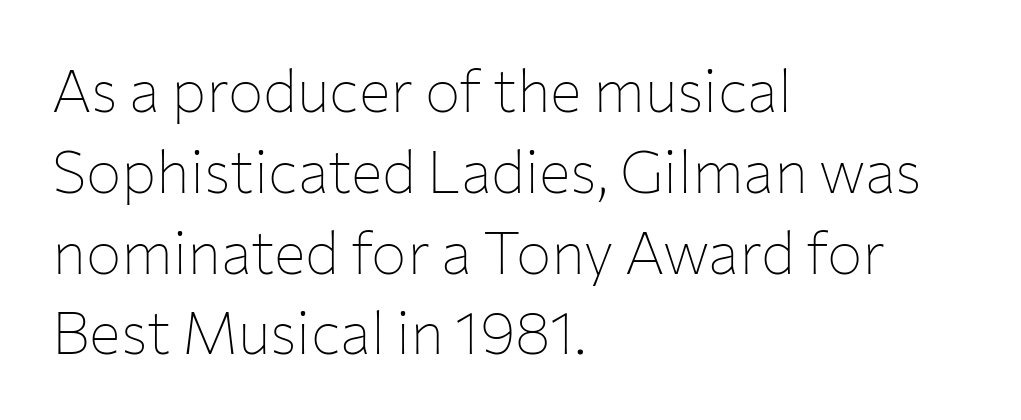
The image shows 59 px thin sans-serif type, upright; set left-aligned, normal line spacing (1.37x), normal letter spacing, not underlined; low stroke contrast and a medium x-height.
